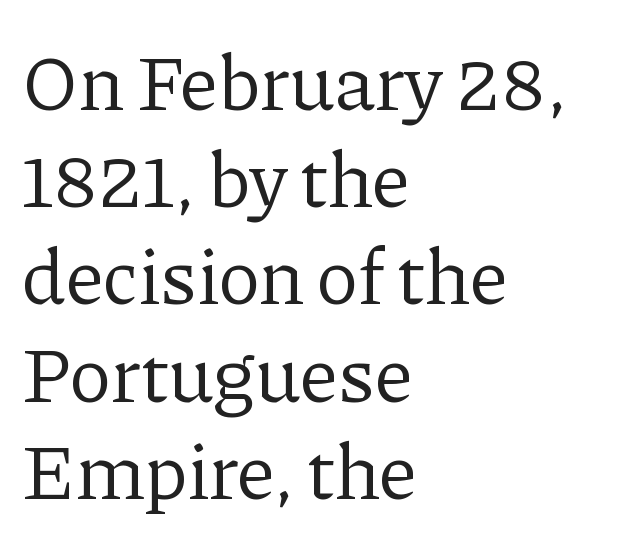
Q: Is the text bold? A: No.
Q: Is the text italic (slanted)? A: No, it is upright.
Q: Is the typeface a serif or a sans-serif typeface? A: Serif.
Q: Is the text underlined? A: No.
Q: How is the paragraph aligned? A: Left-aligned.
Q: Is the spacing between letters normal or unusually wide? A: Normal.
Q: Width (condensed, normal, or wide)? A: Normal.
Q: Stroke contrast? A: Low.
Q: x-height? A: Medium.
Q: Monospaced? A: No.
